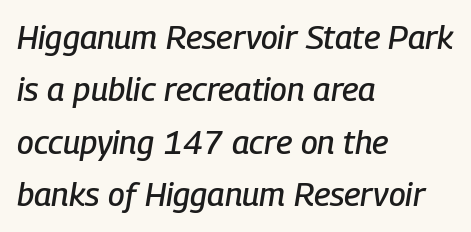
{"italic": "yes", "lean": "right", "slant_degrees": 9, "width": "condensed", "stroke_contrast": "low", "x_height": "medium", "monospaced": "no", "underline": "no", "align": "left", "line_spacing": "normal", "line_spacing_ratio": 1.59, "letter_spacing": "normal", "letter_spacing_em": 0.0, "glyph_px": 33}
